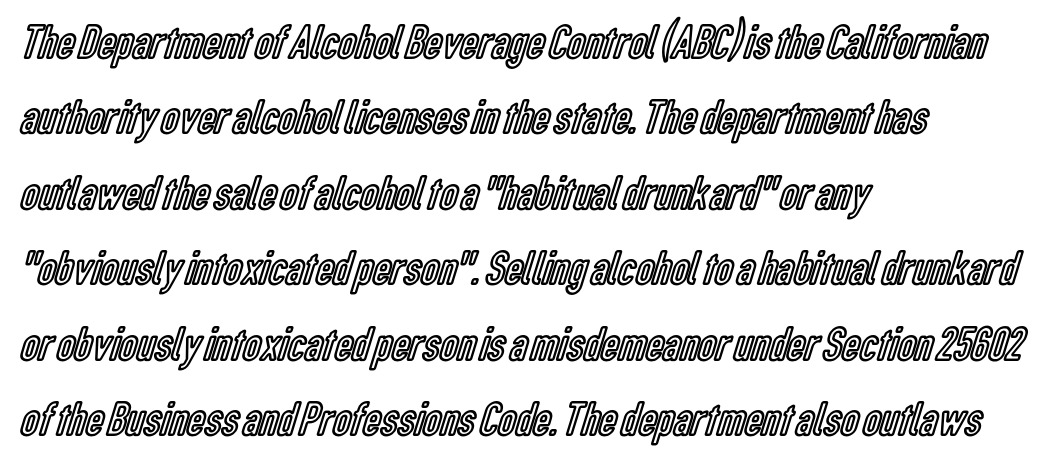
Here the glyphs are tracked normally, forming tight word shapes. Evenly set lines give the paragraph a standard silhouette. The face used here is proportionally spaced, like ordinary book or web type. The rendering anchors every line to the left-hand side.
